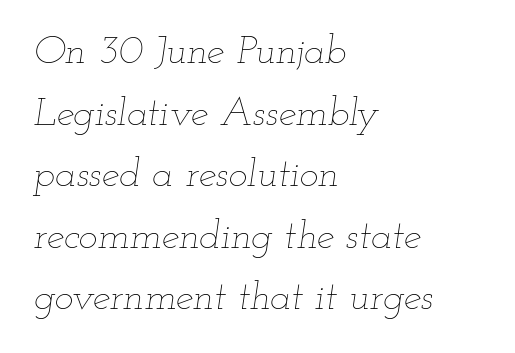
{"italic": "yes", "lean": "right", "slant_degrees": 12, "bold": "no", "weight": "thin", "width": "wide", "stroke_contrast": "low", "x_height": "small", "monospaced": "no", "underline": "no", "align": "left", "line_spacing": "normal", "line_spacing_ratio": 1.54, "letter_spacing": "normal", "letter_spacing_em": 0.0, "glyph_px": 40}
